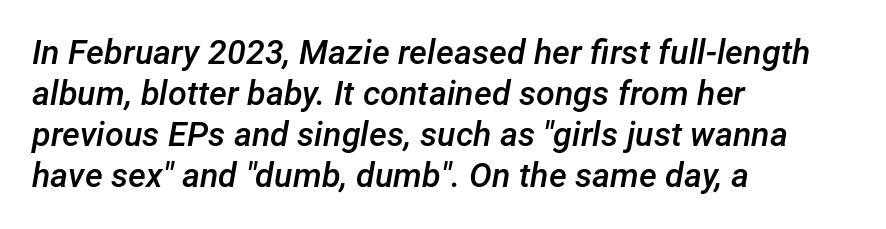
{"italic": "yes", "lean": "right", "slant_degrees": 12, "bold": "semi", "weight": "semibold", "width": "normal", "stroke_contrast": "low", "x_height": "medium", "monospaced": "no", "underline": "no", "align": "left", "line_spacing_ratio": 1.21, "letter_spacing": "normal", "letter_spacing_em": 0.0, "glyph_px": 34}
